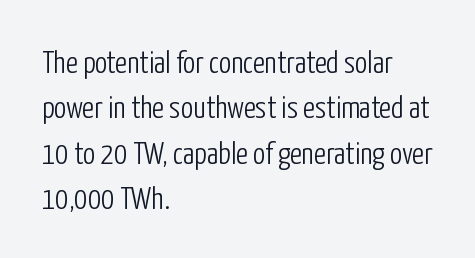
The image shows 31 px light, condensed sans-serif type, upright; set left-aligned, normal line spacing (1.46x), normal letter spacing, not underlined; low stroke contrast and a medium x-height.
